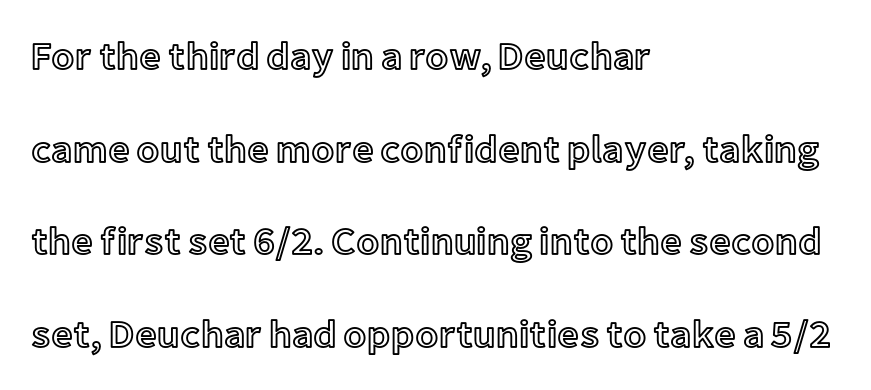
{"italic": "no", "width": "normal", "x_height": "medium", "monospaced": "no", "underline": "no", "align": "left", "line_spacing": "loose", "line_spacing_ratio": 2.44, "letter_spacing": "normal", "letter_spacing_em": 0.0, "glyph_px": 38}
